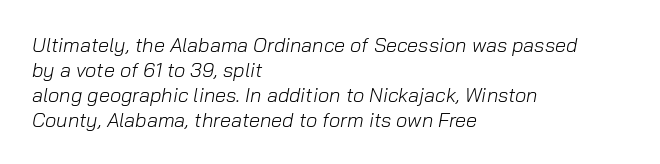
{"italic": "yes", "lean": "right", "slant_degrees": 10, "bold": "no", "underline": "no", "align": "left", "line_spacing": "normal", "line_spacing_ratio": 1.25, "letter_spacing": "normal", "letter_spacing_em": 0.0, "glyph_px": 20}
